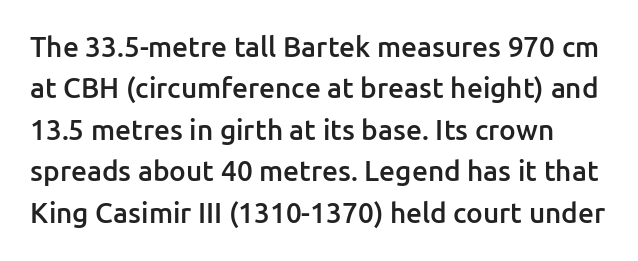
Q: Is the text bold? A: Semi-bold.
Q: Is the text italic (slanted)? A: No, it is upright.
Q: Is the typeface a serif or a sans-serif typeface? A: Sans-serif.
Q: Is the text underlined? A: No.
Q: Is the spacing between letters normal or unusually wide? A: Normal.
Q: Is the spacing between lines tight, normal or loose? A: Normal.
Q: Width (condensed, normal, or wide)? A: Normal.
Q: Stroke contrast? A: Low.
Q: x-height? A: Medium.
Q: Monospaced? A: No.
